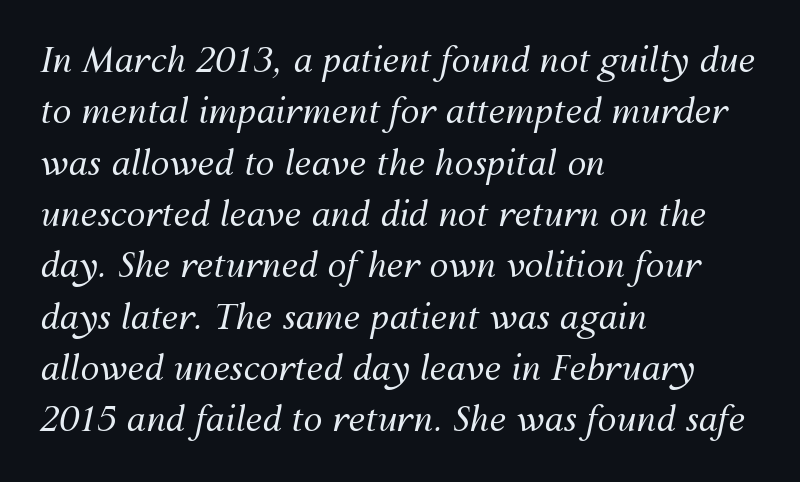
{"italic": "yes", "lean": "right", "slant_degrees": 12, "bold": "no", "weight": "regular", "width": "normal", "stroke_contrast": "medium", "x_height": "medium", "monospaced": "no", "underline": "no", "align": "left", "line_spacing": "normal", "line_spacing_ratio": 1.51, "letter_spacing": "normal", "letter_spacing_em": 0.0, "glyph_px": 34}
